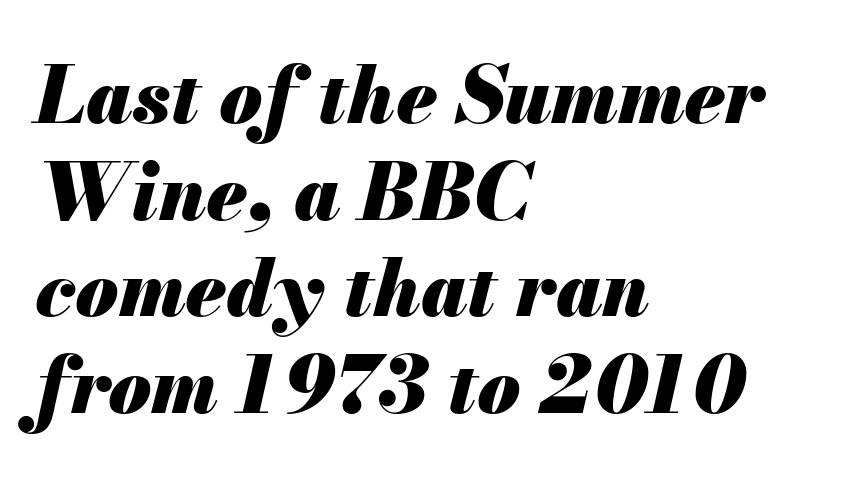
Q: Is the text bold? A: Yes.
Q: Is the text italic (slanted)? A: Yes, it leans right by about 13 degrees.
Q: Is the text underlined? A: No.
Q: How is the paragraph aligned? A: Left-aligned.
Q: Is the spacing between letters normal or unusually wide? A: Normal.
Q: Width (condensed, normal, or wide)? A: Normal.
Q: Stroke contrast? A: Medium.
Q: x-height? A: Small.
Q: Monospaced? A: No.
